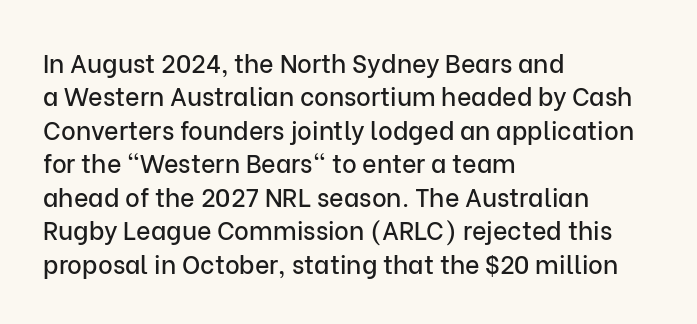
The image shows 25 px text type, upright; set left-aligned, normal line spacing (1.34x), normal letter spacing, not underlined.
